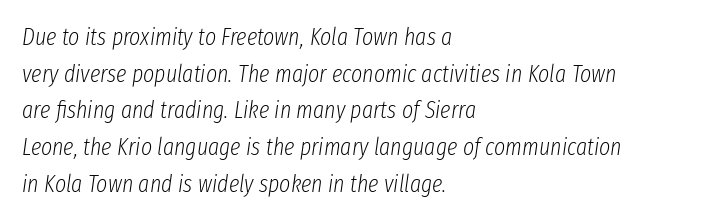
Standard letterfit; no display-style spreading of the glyphs. Summary of vertical rhythm: regular, with standard interline spacing. Glance below the letters and you will spot only blank space. Think standard paragraph weight, or any step lighter than that. Rendered with sloped, italic letterforms.
